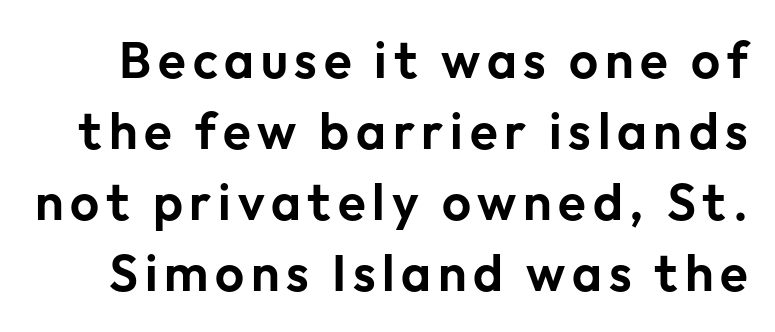
The image shows 51 px sans-serif type, upright; set normal line spacing (1.39x), not underlined; low stroke contrast and a medium x-height.
